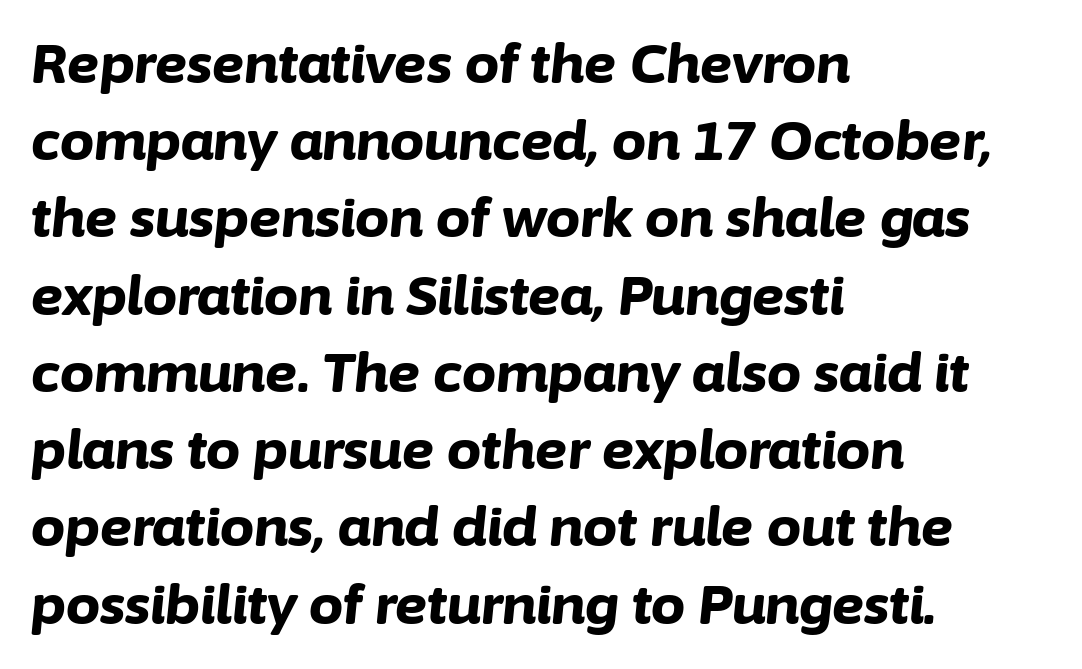
{"italic": "yes", "lean": "right", "slant_degrees": 6, "bold": "yes", "weight": "bold", "width": "normal", "stroke_contrast": "low", "x_height": "medium", "monospaced": "no", "underline": "no", "align": "left", "line_spacing": "normal", "line_spacing_ratio": 1.43, "letter_spacing": "normal", "letter_spacing_em": 0.0, "glyph_px": 54}
